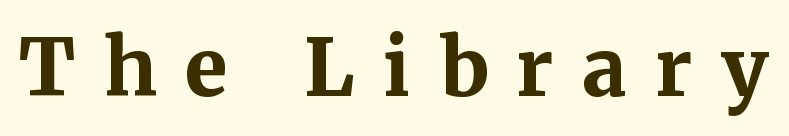
{"serif": "yes", "italic": "no", "bold": "yes", "weight": "bold", "width": "normal", "stroke_contrast": "medium", "x_height": "medium", "monospaced": "no", "underline": "no", "letter_spacing": "wide", "letter_spacing_em": 0.36, "glyph_px": 79}
